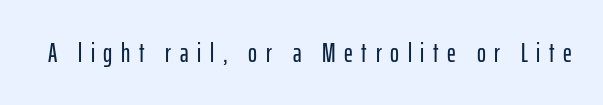
{"italic": "no", "underline": "no", "letter_spacing": "wide", "letter_spacing_em": 0.32, "glyph_px": 27}
